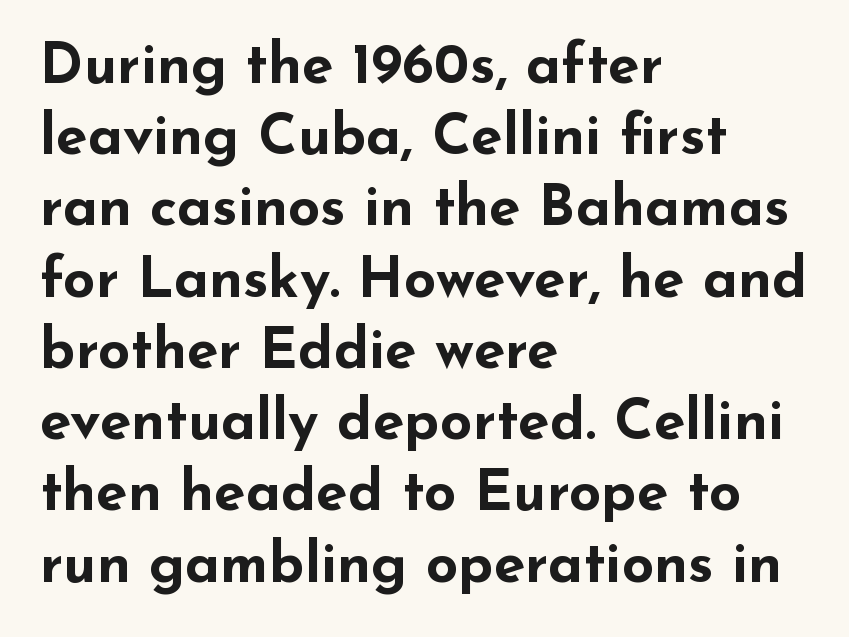
Only glyphs here, with clear space below each row. The lines are quadded left. The passage shown is typed in a proportional face where columns would drift. Heavy-handed strokes throughout: this text is bold.
